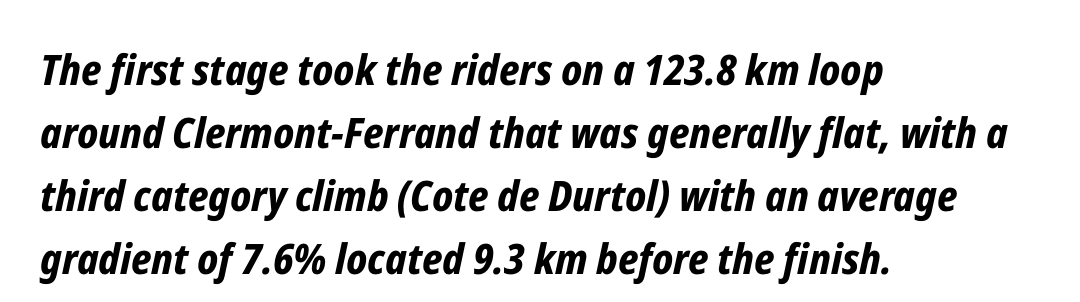
Q: Is the text bold? A: Yes.
Q: Is the text italic (slanted)? A: Yes, it leans right by about 12 degrees.
Q: Is the text underlined? A: No.
Q: How is the paragraph aligned? A: Left-aligned.
Q: Is the spacing between letters normal or unusually wide? A: Normal.
Q: Is the spacing between lines tight, normal or loose? A: Normal.
Q: Width (condensed, normal, or wide)? A: Condensed.
Q: Stroke contrast? A: Low.
Q: x-height? A: Medium.
Q: Monospaced? A: No.
